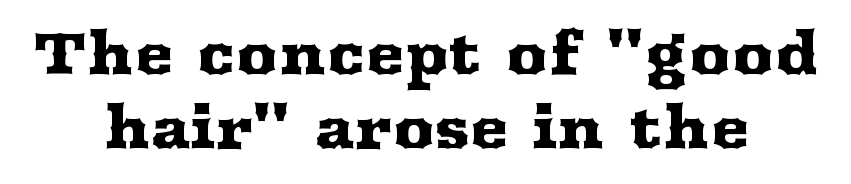
Q: Is the text italic (slanted)? A: No, it is upright.
Q: Is the typeface a serif or a sans-serif typeface? A: Serif.
Q: Is the text underlined? A: No.
Q: How is the paragraph aligned? A: Centered.
Q: Is the spacing between letters normal or unusually wide? A: Normal.
Q: Is the spacing between lines tight, normal or loose? A: Normal.
Q: Width (condensed, normal, or wide)? A: Wide.
Q: Stroke contrast? A: Medium.
Q: x-height? A: Medium.
Q: Monospaced? A: No.
